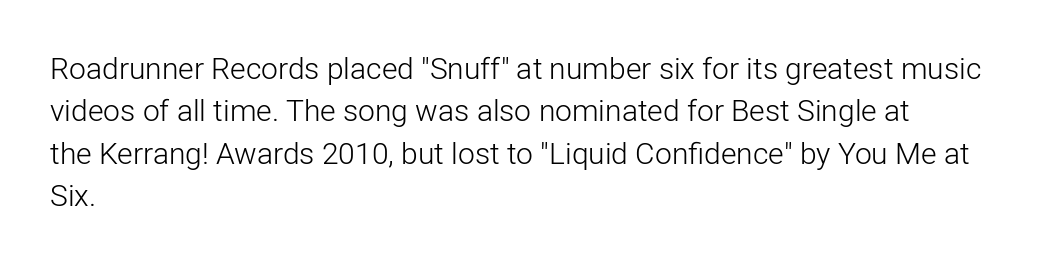
Q: Is the text bold? A: No.
Q: Is the text italic (slanted)? A: No, it is upright.
Q: Is the typeface a serif or a sans-serif typeface? A: Sans-serif.
Q: Is the text underlined? A: No.
Q: How is the paragraph aligned? A: Left-aligned.
Q: Is the spacing between letters normal or unusually wide? A: Normal.
Q: Is the spacing between lines tight, normal or loose? A: Normal.
Q: Width (condensed, normal, or wide)? A: Normal.
Q: Stroke contrast? A: Low.
Q: x-height? A: Medium.
Q: Monospaced? A: No.
